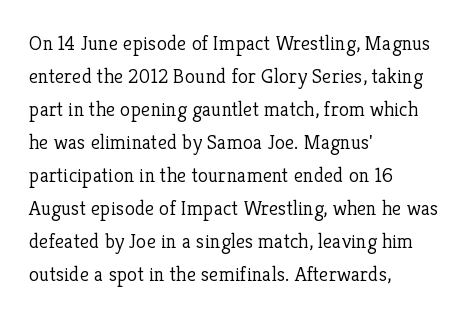
No italicization has been applied; the sample stays upright. This rendering features lettering with no underline. Summary of weight: not heavy and not bold. The typesetter chose a ragged-right arrangement here. The vertical gap from one line to the next is medium.
